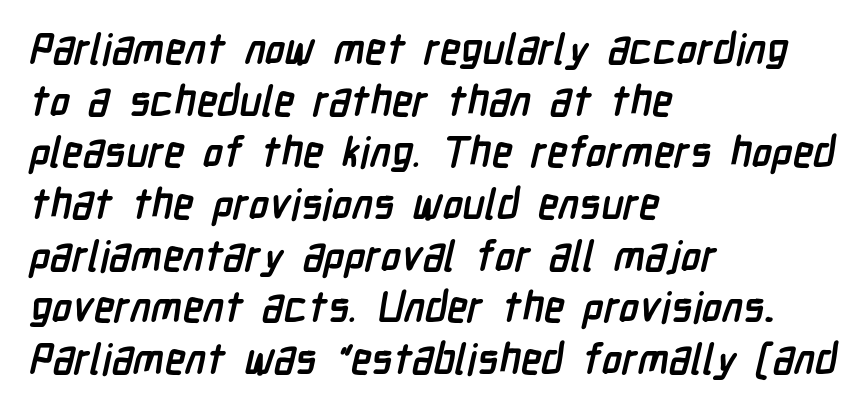
Q: Is the text bold? A: Yes.
Q: Is the typeface a serif or a sans-serif typeface? A: Sans-serif.
Q: Is the text underlined? A: No.
Q: How is the paragraph aligned? A: Left-aligned.
Q: Is the spacing between letters normal or unusually wide? A: Normal.
Q: Width (condensed, normal, or wide)? A: Condensed.
Q: Stroke contrast? A: Low.
Q: x-height? A: Medium.
Q: Monospaced? A: No.
